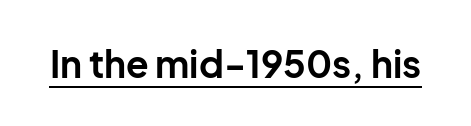
{"serif": "no", "italic": "no", "bold": "yes", "weight": "bold", "width": "normal", "stroke_contrast": "low", "x_height": "medium", "monospaced": "no", "underline": "yes", "letter_spacing": "normal", "letter_spacing_em": 0.0, "glyph_px": 37}
